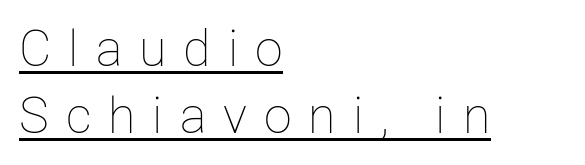
{"italic": "no", "bold": "no", "weight": "thin", "width": "normal", "stroke_contrast": "low", "x_height": "medium", "monospaced": "no", "underline": "yes", "align": "left", "line_spacing": "normal", "line_spacing_ratio": 1.34, "letter_spacing": "wide", "letter_spacing_em": 0.34, "glyph_px": 50}
